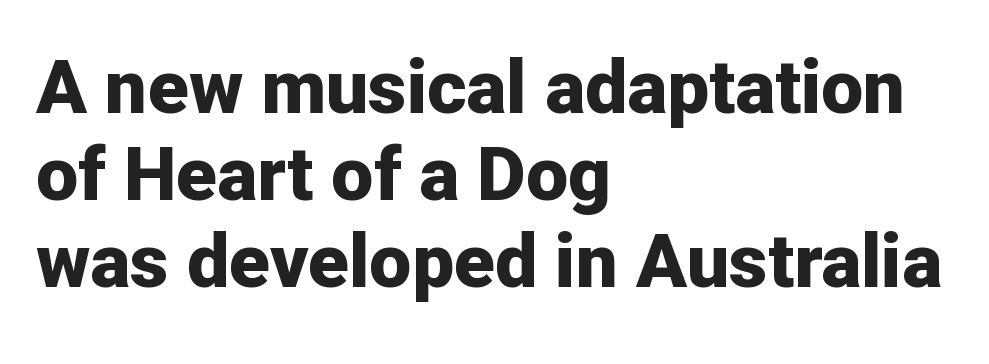
Q: Is the text bold? A: Yes.
Q: Is the text italic (slanted)? A: No, it is upright.
Q: Is the typeface a serif or a sans-serif typeface? A: Sans-serif.
Q: Is the text underlined? A: No.
Q: How is the paragraph aligned? A: Left-aligned.
Q: Is the spacing between letters normal or unusually wide? A: Normal.
Q: Width (condensed, normal, or wide)? A: Normal.
Q: Stroke contrast? A: Low.
Q: x-height? A: Medium.
Q: Monospaced? A: No.
